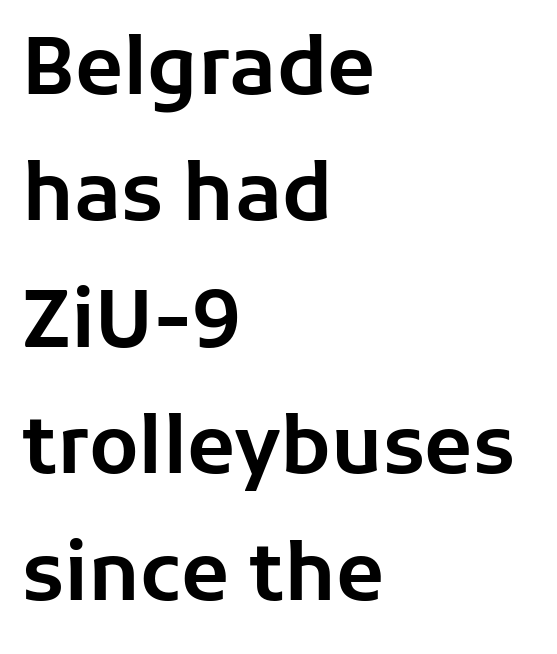
Varying glyph widths throughout — classic text-font behaviour. This sample keeps an unexceptional amount of space between lines. Underlining? Definitely not there. This sample uses an upright cut, with every glyph sitting square on the baseline. The characters display no serif detailing; their extremities are plain. Between one letter and the next there's only the usual sliver of space.
